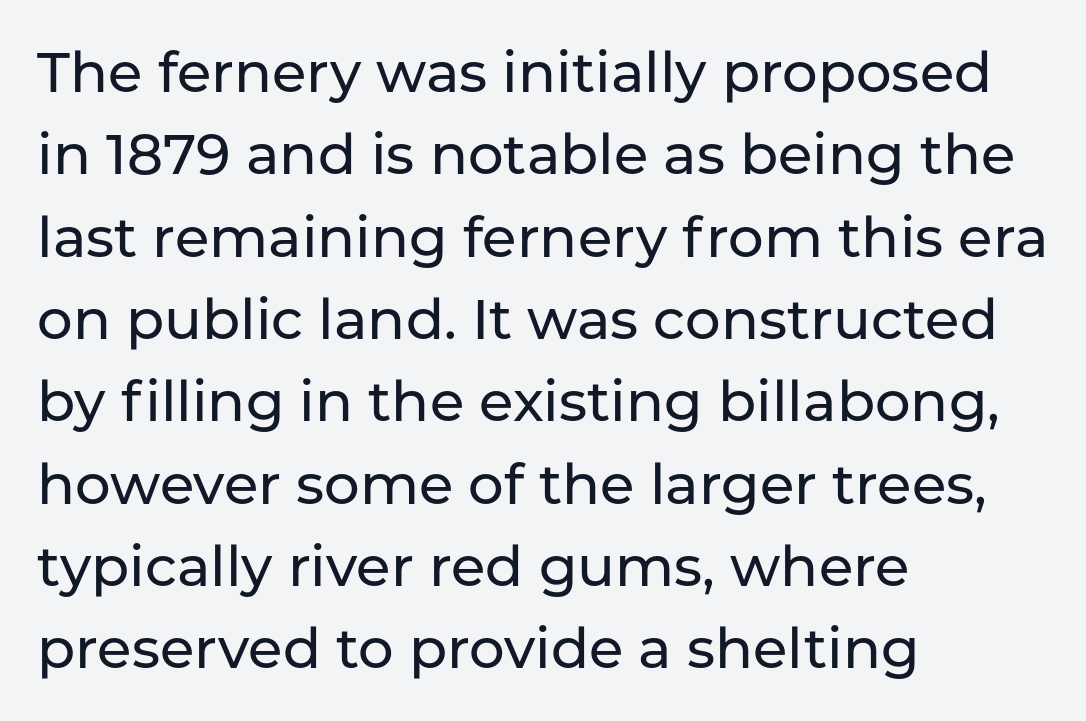
Q: Is the text italic (slanted)? A: No, it is upright.
Q: Is the typeface a serif or a sans-serif typeface? A: Sans-serif.
Q: Is the text underlined? A: No.
Q: How is the paragraph aligned? A: Left-aligned.
Q: Is the spacing between letters normal or unusually wide? A: Normal.
Q: Is the spacing between lines tight, normal or loose? A: Normal.
Q: Width (condensed, normal, or wide)? A: Normal.
Q: Stroke contrast? A: Low.
Q: x-height? A: Medium.
Q: Monospaced? A: No.
